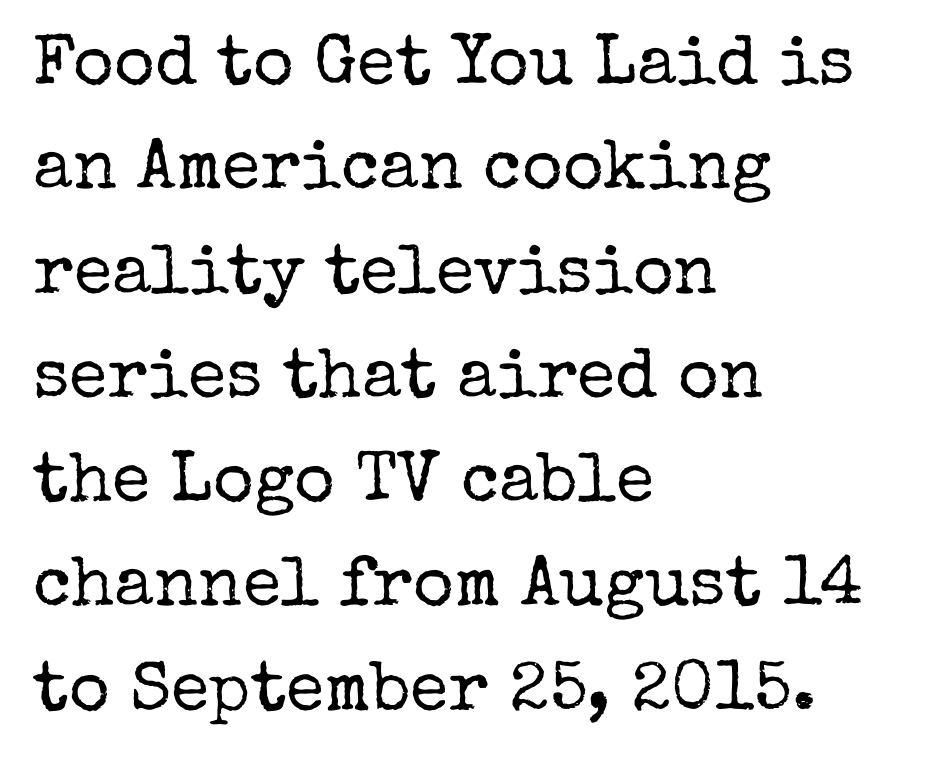
The image shows 70 px regular-weight serif type, upright; set left-aligned, normal line spacing (1.49x), normal letter spacing, not underlined; low stroke contrast and a medium x-height.
